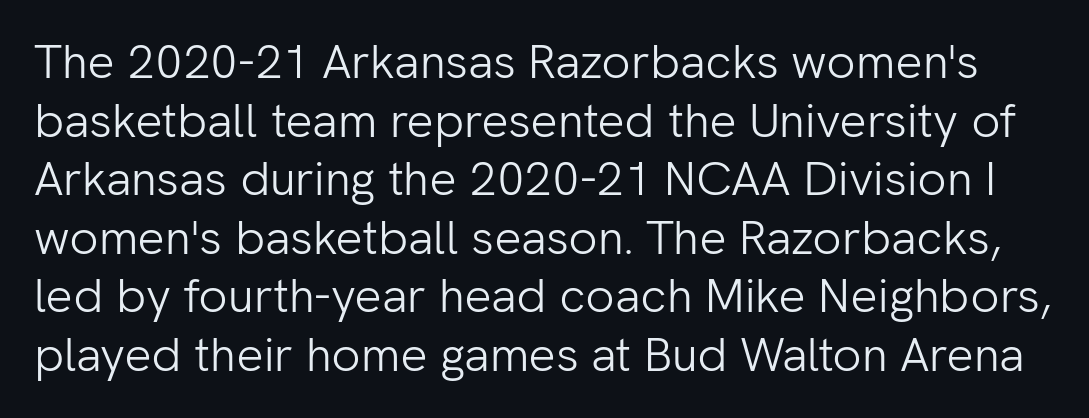
{"serif": "no", "italic": "no", "bold": "no", "weight": "light", "width": "normal", "stroke_contrast": "low", "x_height": "medium", "monospaced": "no", "underline": "no", "line_spacing_ratio": 1.22, "letter_spacing": "normal", "letter_spacing_em": 0.0, "glyph_px": 48}
